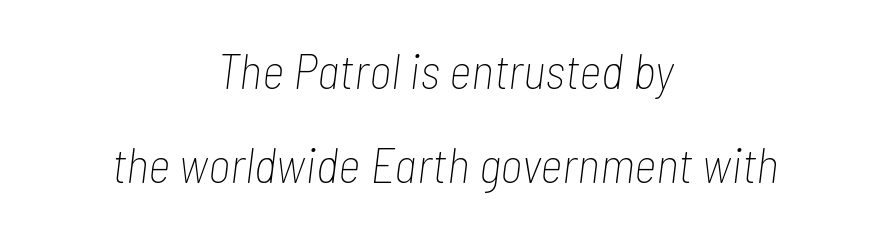
The image shows 49 px thin, condensed type, italic (leaning right); set centered, loose line spacing (1.91x), normal letter spacing, not underlined; low stroke contrast and a medium x-height.
